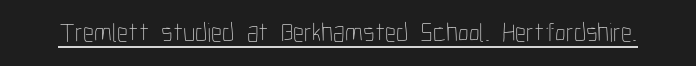
Vertical stems look standard width or narrower in stroke. This sample carries an underscore along the baseline area. Notice how the stems are strictly vertical — no italics here. Spacing between characters is what you'd get straight out of the box.
